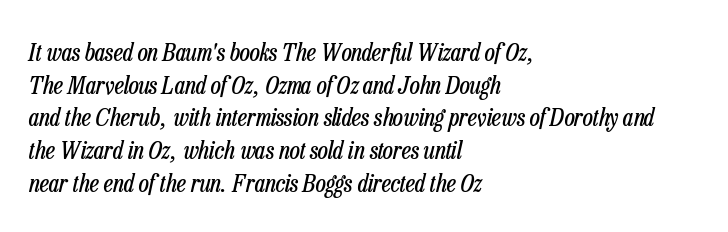
Q: Is the text bold? A: No.
Q: Is the text italic (slanted)? A: Yes, it leans right by about 13 degrees.
Q: Is the text underlined? A: No.
Q: How is the paragraph aligned? A: Left-aligned.
Q: Is the spacing between letters normal or unusually wide? A: Normal.
Q: Is the spacing between lines tight, normal or loose? A: Normal.
